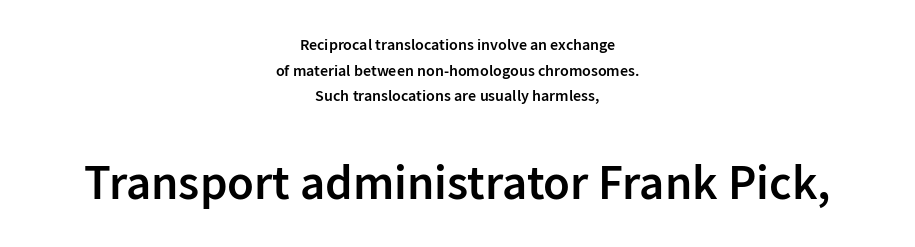
{"serif": "no", "italic": "no", "bold": "semi", "weight": "semibold", "width": "normal", "stroke_contrast": "low", "x_height": "medium", "monospaced": "no", "underline": "no", "align": "center", "line_spacing": "normal", "line_spacing_ratio": 1.6, "letter_spacing": "normal", "letter_spacing_em": 0.0, "larger_block": "second", "size_ratio": 3.06, "glyph_px": 49}
